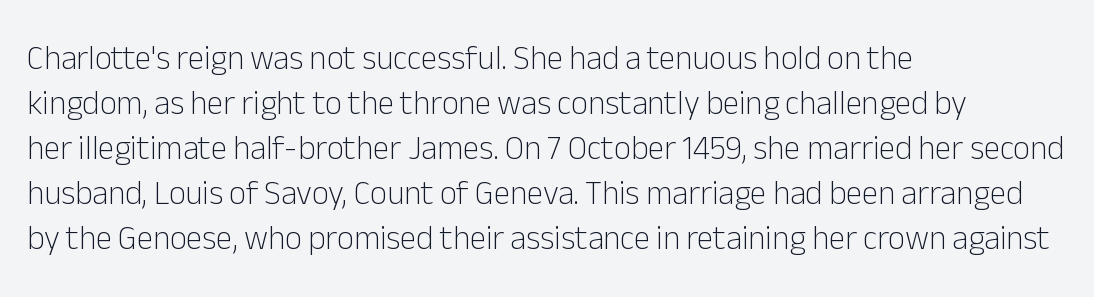
Q: Is the text bold? A: No.
Q: Is the text italic (slanted)? A: No, it is upright.
Q: Is the typeface a serif or a sans-serif typeface? A: Sans-serif.
Q: Is the text underlined? A: No.
Q: How is the paragraph aligned? A: Left-aligned.
Q: Is the spacing between letters normal or unusually wide? A: Normal.
Q: Is the spacing between lines tight, normal or loose? A: Normal.
Q: Width (condensed, normal, or wide)? A: Normal.
Q: Stroke contrast? A: Low.
Q: x-height? A: Medium.
Q: Monospaced? A: No.
